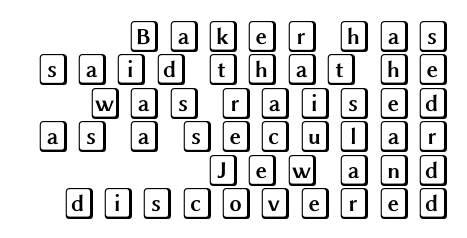
{"italic": "no", "width": "wide", "x_height": "large", "underline": "no", "align": "right", "line_spacing": "tight", "line_spacing_ratio": 1.08, "glyph_px": 31}
